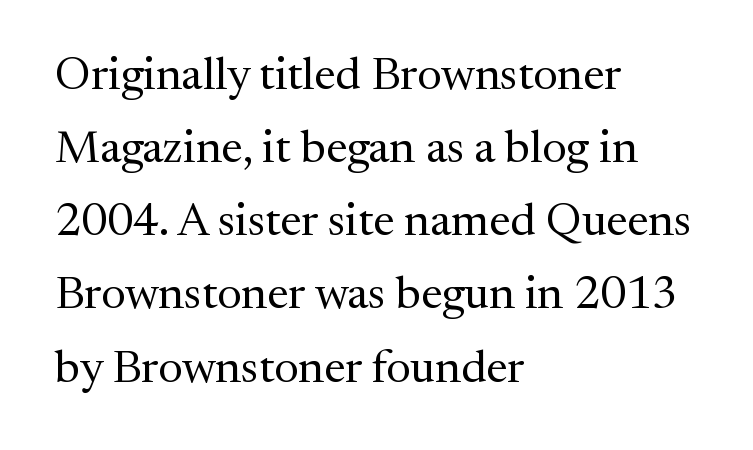
The image shows 46 px regular-weight serif type, upright; set left-aligned, normal line spacing (1.59x), normal letter spacing, not underlined; medium stroke contrast and a medium x-height.
